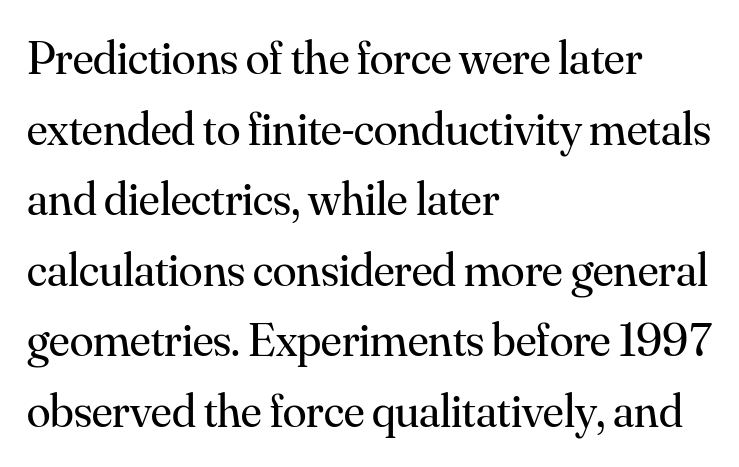
The cut favours lightness, reaching ordinary text weight at its darkest. Has an underline been added? It has not. Character widths vary here, with narrow letters taking less room than wide ones. Examine the stroke ends and you'll spot serifs. Notice how the stems are strictly vertical — no italics here.
